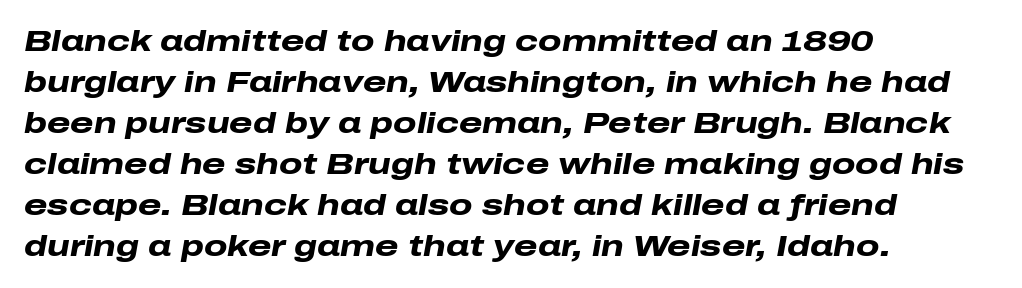
Italic: yes, the glyphs are oblique. The sample has been set heavy, in full bold. Regular leading. The tracking reads as untouched default to a designer's eye. Varying glyph widths throughout — classic text-font behaviour.
